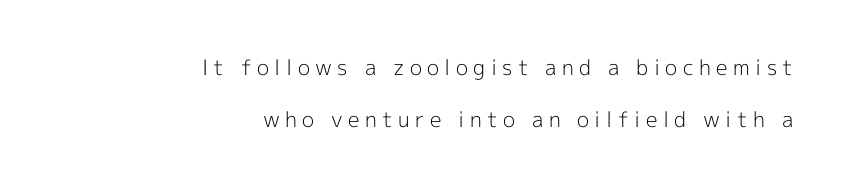
{"italic": "no", "bold": "no", "underline": "no", "align": "right", "line_spacing": "loose", "line_spacing_ratio": 2.46, "letter_spacing": "wide", "letter_spacing_em": 0.26, "glyph_px": 21}
